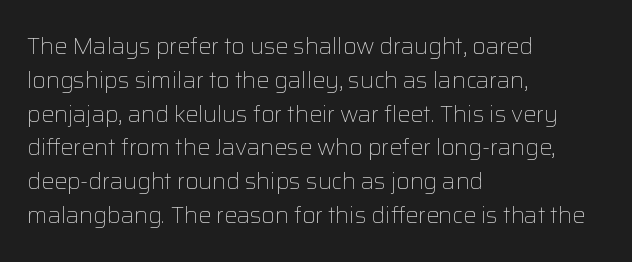
Q: Is the text bold? A: No.
Q: Is the text italic (slanted)? A: No, it is upright.
Q: Is the text underlined? A: No.
Q: How is the paragraph aligned? A: Left-aligned.
Q: Is the spacing between letters normal or unusually wide? A: Normal.
Q: Is the spacing between lines tight, normal or loose? A: Normal.
